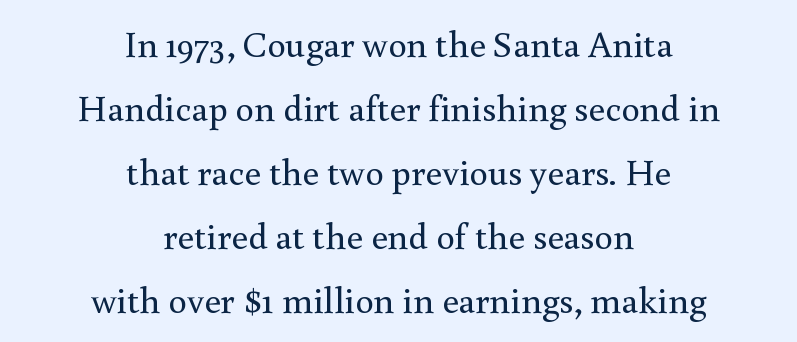
The image shows 37 px regular-weight serif type, upright; set centered, line spacing 1.73x, normal letter spacing, not underlined; a small x-height.
